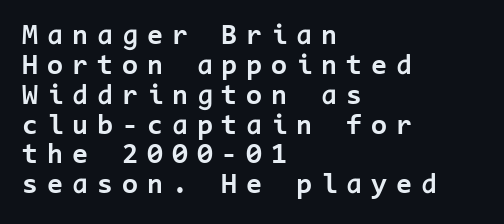
Rule under the text: the space is simply empty. Is this a fixed-width face? Yes — each glyph sits in an identical cell. The letters carry no serifs — their stems end cleanly without finishing strokes. A full-strength bold gives these letters their thick strokes. Compared with typical paragraphs, the rows here are closer together.
